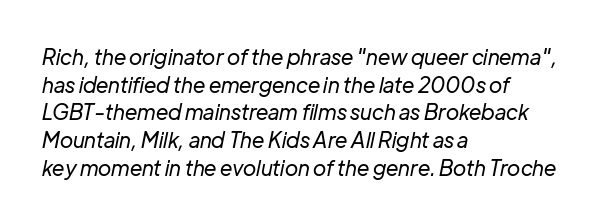
The paragraph shown leans on its left margin. Look at the tracking — it's just the regular setting, nothing added. Weight: not bold — regular or lighter. These lines were composed using italics.
